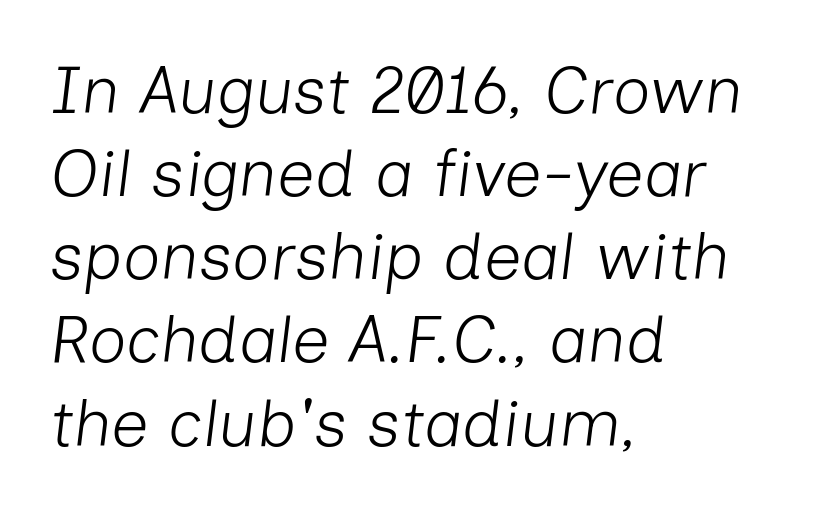
{"italic": "yes", "lean": "right", "slant_degrees": 7, "bold": "no", "weight": "light", "width": "normal", "stroke_contrast": "low", "x_height": "medium", "monospaced": "no", "underline": "no", "align": "left", "line_spacing": "normal", "line_spacing_ratio": 1.26, "letter_spacing": "normal", "letter_spacing_em": 0.0, "glyph_px": 66}
